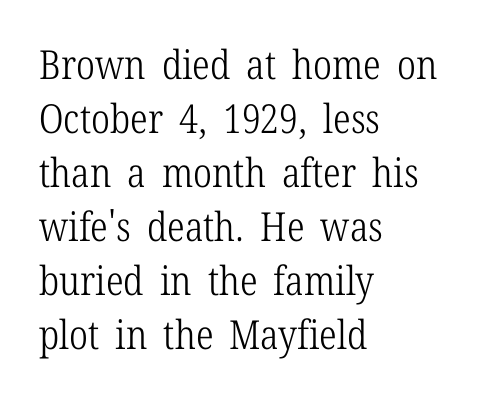
The image shows 40 px light, condensed serif type, upright; set left-aligned, normal line spacing (1.35x), normal letter spacing, not underlined; low stroke contrast and a medium x-height.
